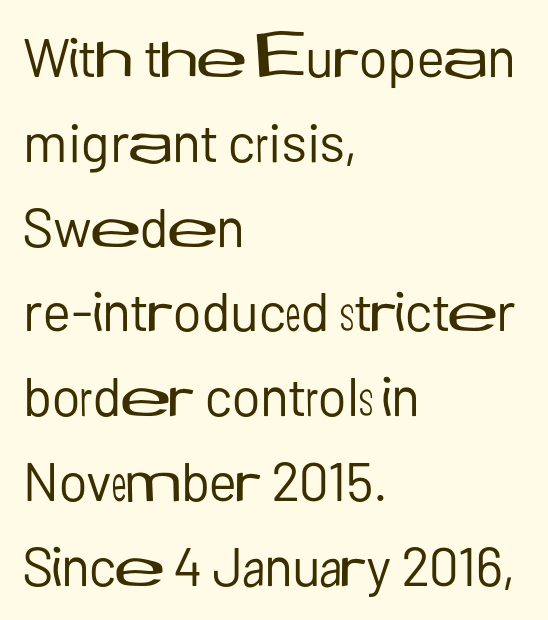
The image shows 54 px regular-weight sans-serif type, upright; set left-aligned, normal line spacing (1.57x), normal letter spacing, not underlined; low stroke contrast and a medium x-height.
